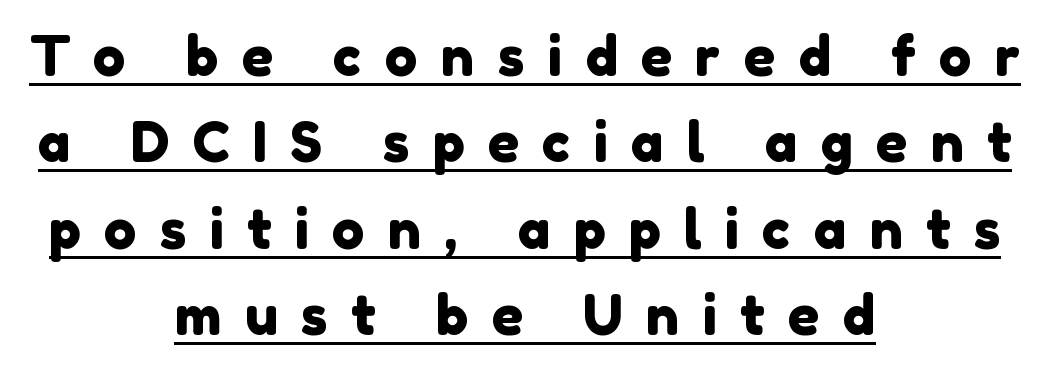
Q: Is the typeface a serif or a sans-serif typeface? A: Sans-serif.
Q: Is the text underlined? A: Yes.
Q: How is the paragraph aligned? A: Centered.
Q: Is the spacing between letters normal or unusually wide? A: Unusually wide.
Q: Is the spacing between lines tight, normal or loose? A: Normal.
Q: Width (condensed, normal, or wide)? A: Normal.
Q: Stroke contrast? A: Low.
Q: x-height? A: Medium.
Q: Monospaced? A: No.
